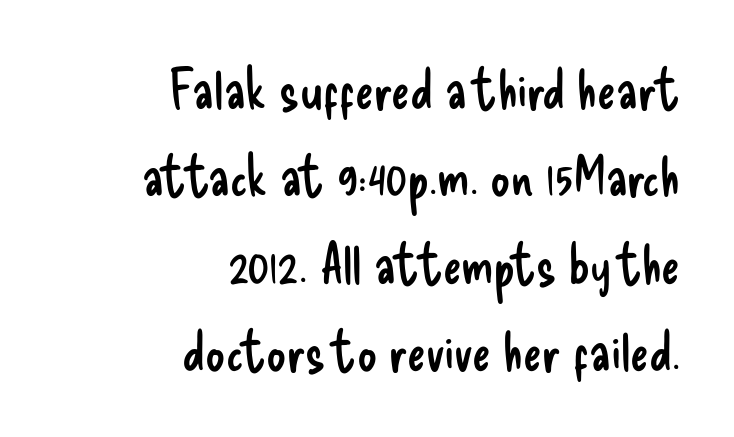
The image shows 55 px regular-weight, condensed sans-serif type, upright; set right-aligned, normal line spacing (1.59x), normal letter spacing, not underlined; low stroke contrast and a small x-height.
